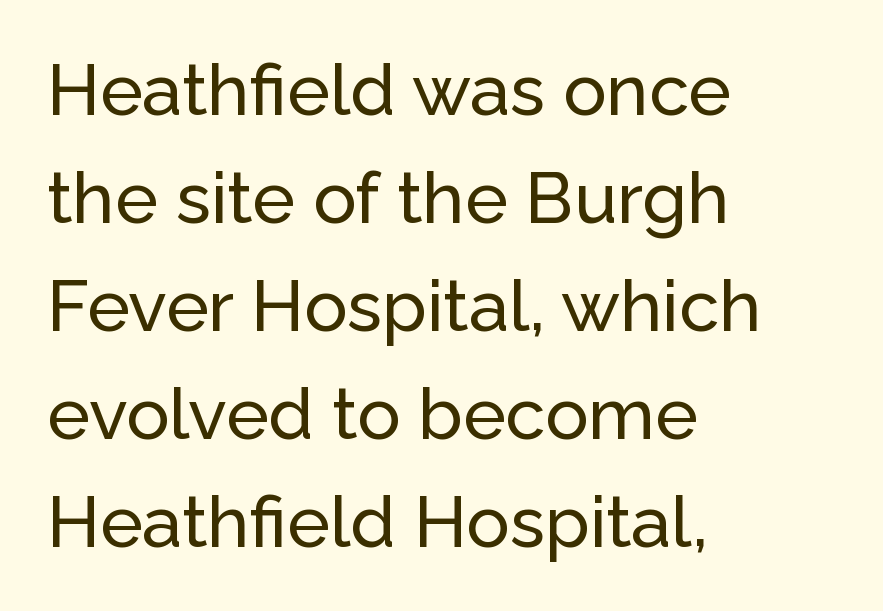
The typesetter chose a ragged-right arrangement here. A clean baseline with only descenders dipping below it. One glance says typical: line gaps are just what's usual. Note: no serifs on the glyphs. Looks like regular typesetting: each glyph gets only the width it needs. Tall strokes in this sample are plumb rather than angled.
